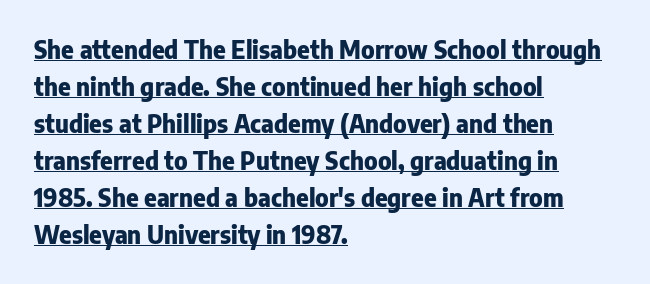
{"italic": "no", "bold": "yes", "underline": "yes", "align": "left", "line_spacing": "normal", "line_spacing_ratio": 1.54, "letter_spacing": "normal", "letter_spacing_em": 0.0, "glyph_px": 24}
